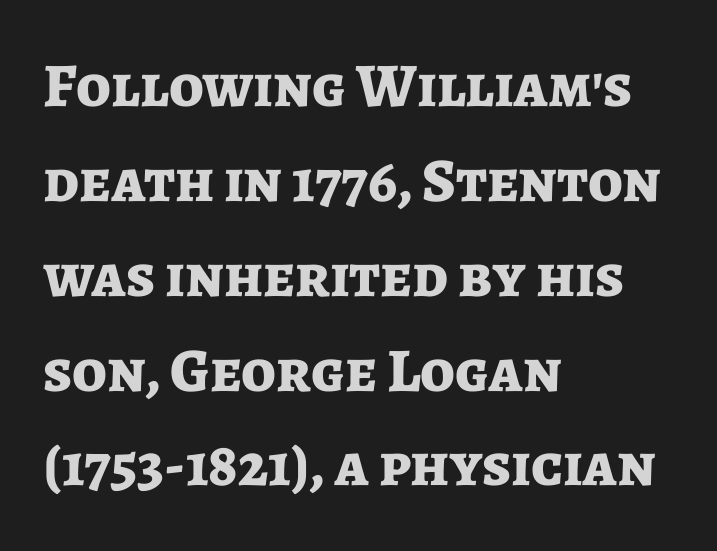
{"serif": "no", "italic": "no", "bold": "yes", "weight": "bold", "width": "normal", "stroke_contrast": "low", "x_height": "medium", "monospaced": "no", "underline": "no", "align": "left", "line_spacing": "normal", "line_spacing_ratio": 1.53, "letter_spacing": "normal", "letter_spacing_em": 0.0, "glyph_px": 62}
